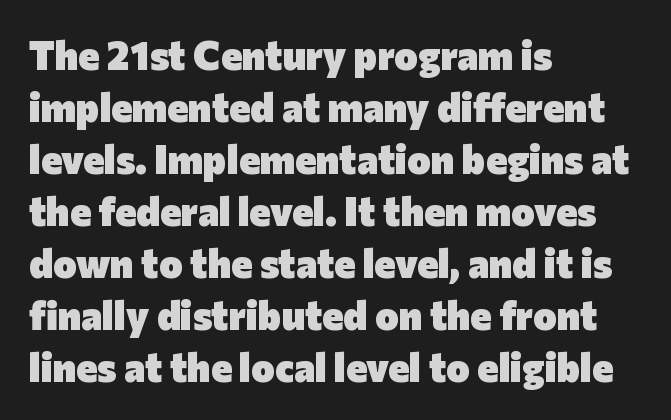
Nope, not italic — everything's standing straight. The lines are quadded left. The passage shown is emphatically bold. The letters carry no serifs — their stems end cleanly without finishing strokes. Leading: standard.
